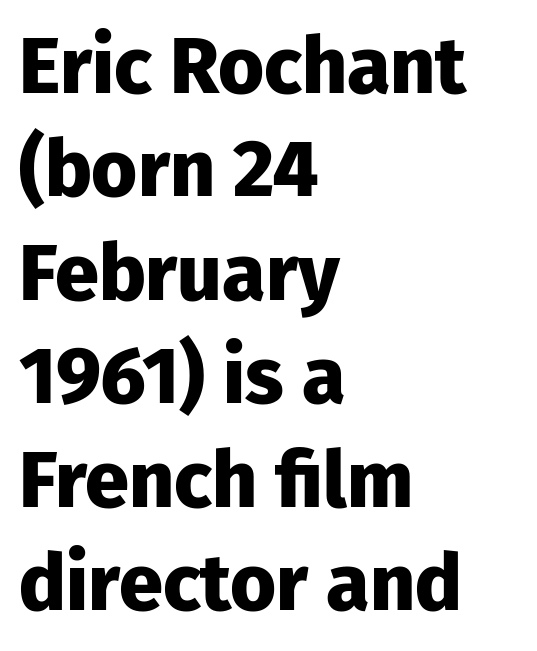
{"serif": "no", "italic": "no", "bold": "yes", "weight": "heavy", "width": "normal", "stroke_contrast": "low", "x_height": "medium", "monospaced": "no", "underline": "no", "align": "left", "line_spacing": "normal", "line_spacing_ratio": 1.31, "letter_spacing": "normal", "letter_spacing_em": 0.0, "glyph_px": 79}
